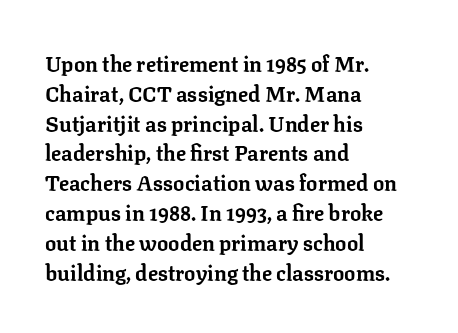
A bare baseline throughout the passage. Heavy-handed strokes throughout: this text is bold. Style check: upright. The setting favours the left margin, as ordinary paragraphs usually do. How are the letters spaced? Ordinarily, with no added tracking.
